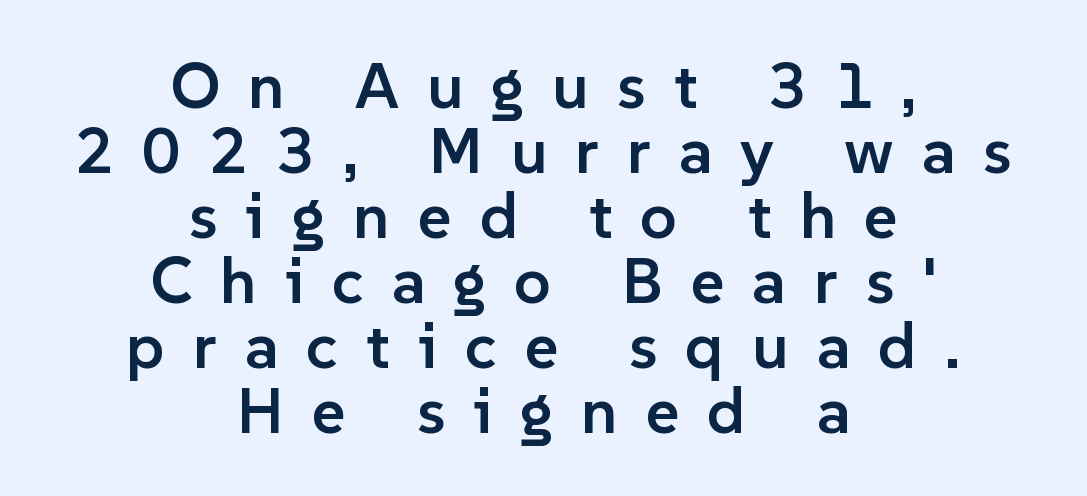
No word sits above an underline. Character widths vary here, with narrow letters taking less room than wide ones. The font's upright variant was chosen for this text. Leftover space on each line is divided equally before and after the words. These lines have a slow, spaced-out rhythm from letter to letter.
